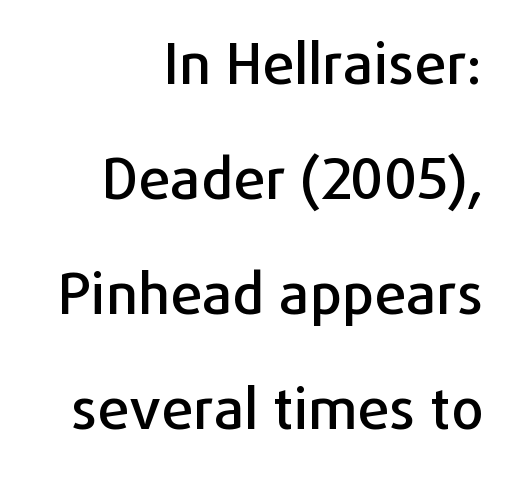
{"serif": "no", "italic": "no", "width": "normal", "stroke_contrast": "low", "x_height": "medium", "monospaced": "no", "underline": "no", "align": "right", "line_spacing": "loose", "line_spacing_ratio": 2.02, "letter_spacing": "normal", "letter_spacing_em": 0.0, "glyph_px": 57}
